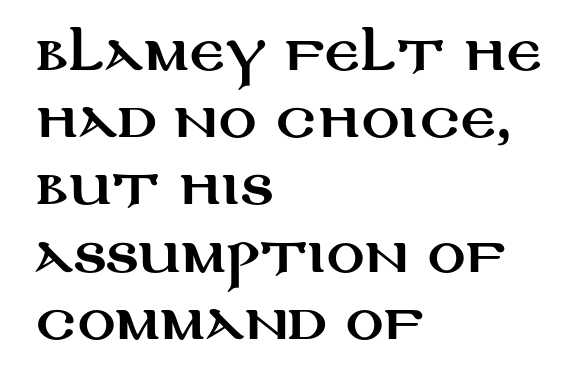
You could not count columns in this text — the font is proportionally spaced. A typesetter would call this leading conventional body-copy spacing. Each word holds together tightly as a unit, with standard inter-letter gaps. Check the space under the baseline: it is left empty. The type family on display is of the sans-serif kind.
